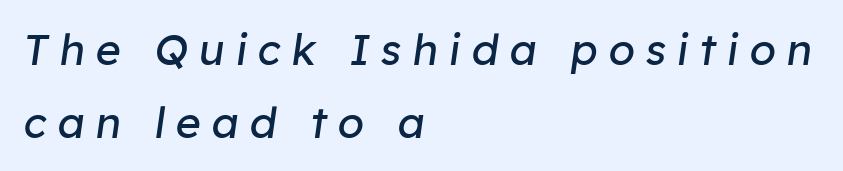
The image shows 43 px regular-weight type, italic (leaning right); set left-aligned, normal line spacing (1.69x), unusually wide letter spacing (+0.25 em), not underlined; low stroke contrast and a medium x-height.
